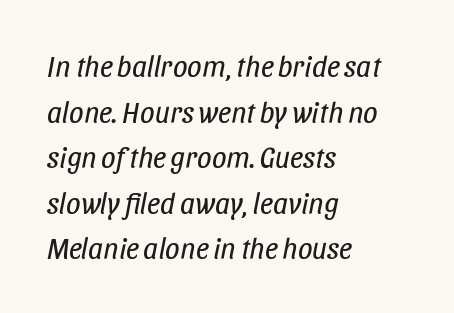
Standard letterfit; no display-style spreading of the glyphs. You could not count columns in this text — the font is proportionally spaced. Does the lettering tilt? It does — this is italic. Vertical stems look standard width or narrower in stroke. Lines of text with bare space underneath. A classic flush-left, rag-right setting is used for this passage.
